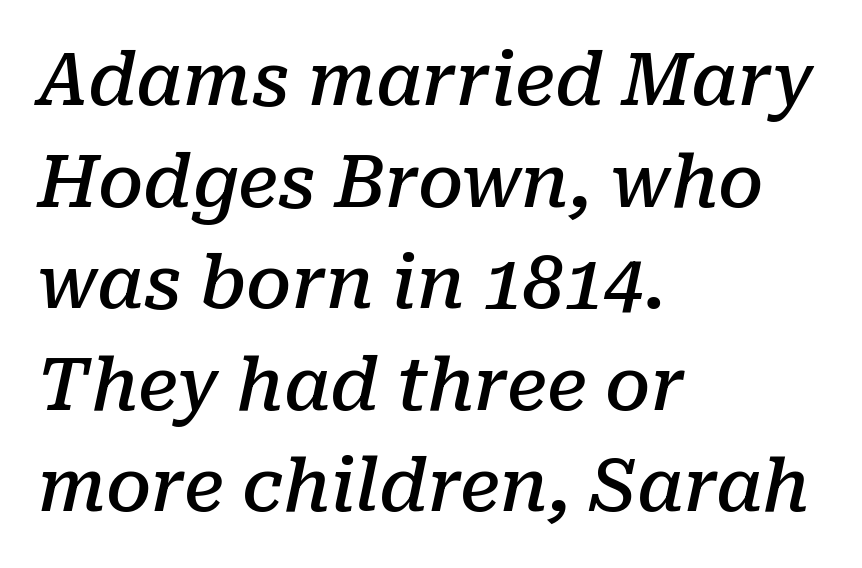
Q: Is the text bold? A: Semi-bold.
Q: Is the text italic (slanted)? A: Yes, it leans right by about 10 degrees.
Q: Is the typeface a serif or a sans-serif typeface? A: Serif.
Q: Is the text underlined? A: No.
Q: How is the paragraph aligned? A: Left-aligned.
Q: Is the spacing between letters normal or unusually wide? A: Normal.
Q: Is the spacing between lines tight, normal or loose? A: Normal.
Q: Width (condensed, normal, or wide)? A: Normal.
Q: Stroke contrast? A: Low.
Q: x-height? A: Medium.
Q: Monospaced? A: No.
